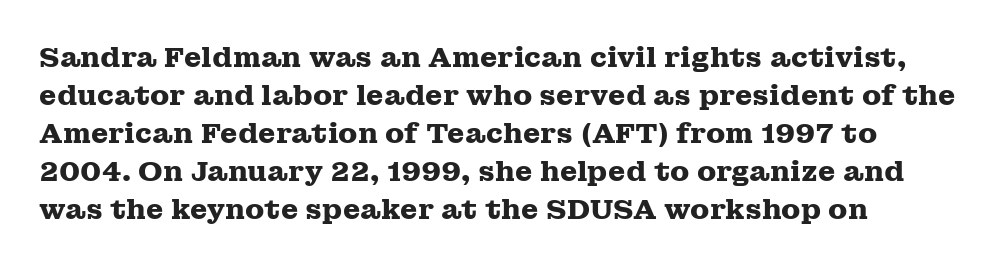
The font is running at its bold setting. Unmarked baselines from the first word to the last. You could call the tracking neutral — neither tight nor loose. The rendering shows small feet on the letterforms — a serif design. Leading: standard.
